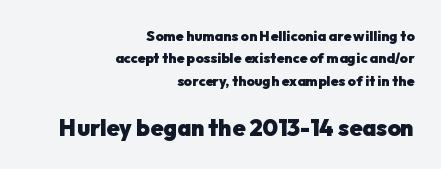
No extra tracking has been applied to these lines. Right-aligned paragraph, ragged on the left. Note: smaller setting up top, larger setting below. Compared with typical paragraphs, the rows here are spaced about the same.
